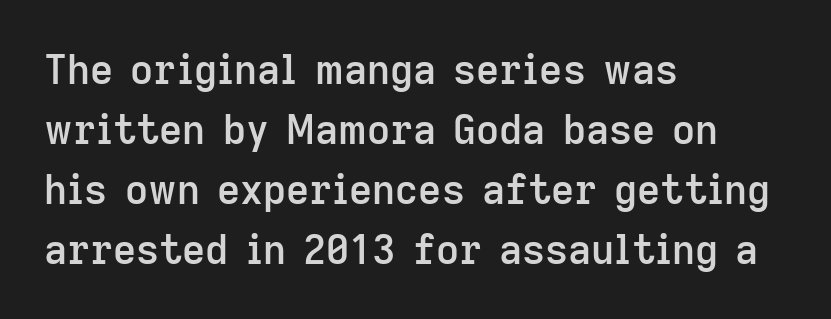
Q: Is the text bold? A: Semi-bold.
Q: Is the text italic (slanted)? A: No, it is upright.
Q: Is the typeface a serif or a sans-serif typeface? A: Sans-serif.
Q: Is the text underlined? A: No.
Q: How is the paragraph aligned? A: Left-aligned.
Q: Is the spacing between letters normal or unusually wide? A: Normal.
Q: Is the spacing between lines tight, normal or loose? A: Normal.
Q: Width (condensed, normal, or wide)? A: Normal.
Q: Stroke contrast? A: Low.
Q: x-height? A: Medium.
Q: Monospaced? A: No.
